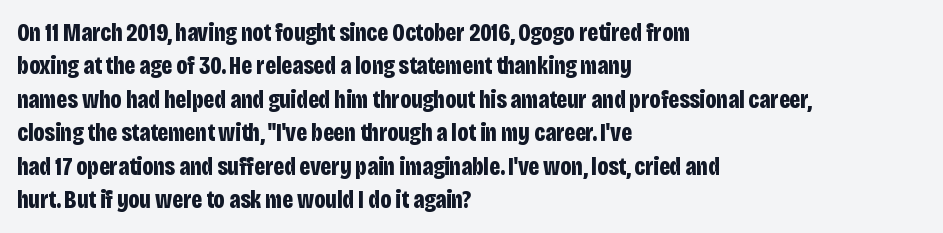
Q: Is the text bold? A: Yes.
Q: Is the text italic (slanted)? A: No, it is upright.
Q: Is the text underlined? A: No.
Q: How is the paragraph aligned? A: Left-aligned.
Q: Is the spacing between letters normal or unusually wide? A: Normal.
Q: Is the spacing between lines tight, normal or loose? A: Normal.
